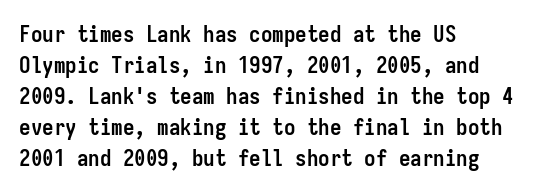
{"italic": "no", "bold": "yes", "underline": "no", "align": "left", "line_spacing": "normal", "line_spacing_ratio": 1.35, "letter_spacing": "normal", "letter_spacing_em": 0.0, "glyph_px": 23}
